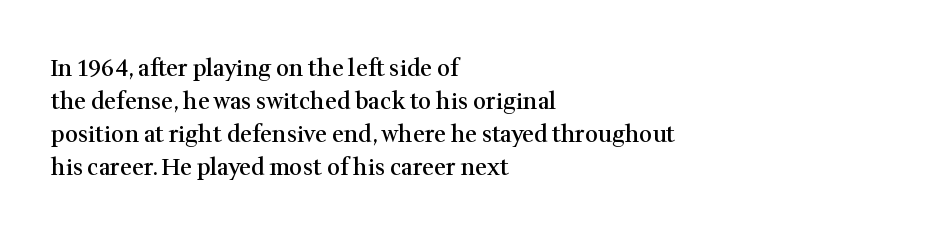
The image shows 23 px text type, upright; set left-aligned, normal line spacing (1.44x), normal letter spacing, not underlined.
